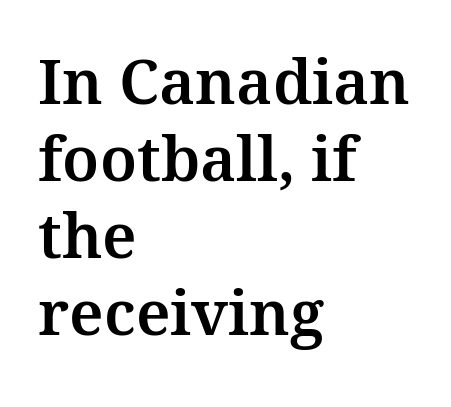
Q: Is the text italic (slanted)? A: No, it is upright.
Q: Is the typeface a serif or a sans-serif typeface? A: Serif.
Q: Is the text underlined? A: No.
Q: How is the paragraph aligned? A: Left-aligned.
Q: Is the spacing between letters normal or unusually wide? A: Normal.
Q: Width (condensed, normal, or wide)? A: Normal.
Q: Stroke contrast? A: Medium.
Q: x-height? A: Medium.
Q: Monospaced? A: No.
